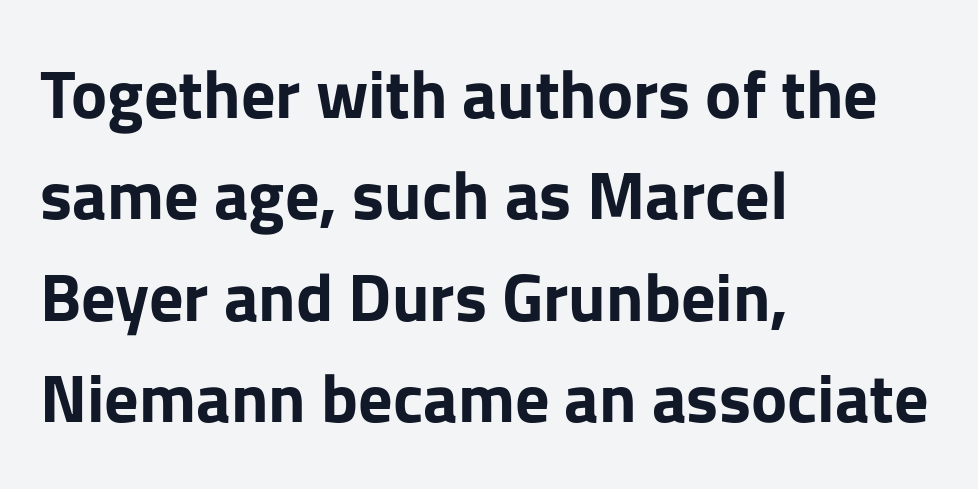
The rows are spaced the way most documents space them. Weight: bold. Letterform terminals end flat and unadorned throughout the passage. Letter spacing: default. The typesetter chose a ragged-right arrangement here.
